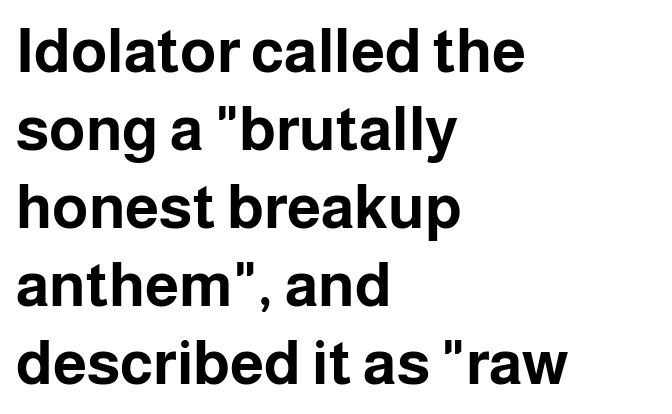
{"serif": "no", "italic": "no", "bold": "yes", "weight": "bold", "width": "normal", "stroke_contrast": "low", "x_height": "medium", "monospaced": "no", "underline": "no", "align": "left", "line_spacing": "normal", "line_spacing_ratio": 1.28, "letter_spacing": "normal", "letter_spacing_em": 0.0, "glyph_px": 61}
